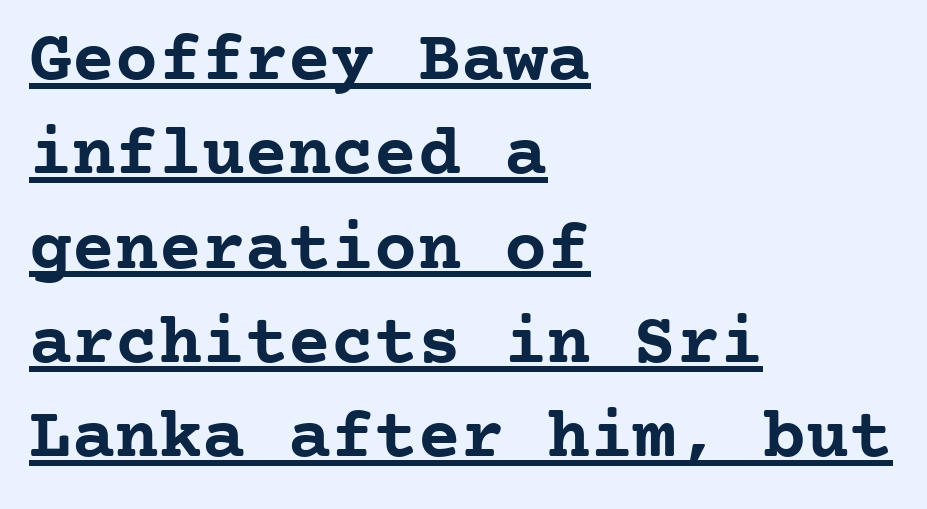
Q: Is the text bold? A: Yes.
Q: Is the text italic (slanted)? A: No, it is upright.
Q: Is the typeface a serif or a sans-serif typeface? A: Serif.
Q: Is the text underlined? A: Yes.
Q: How is the paragraph aligned? A: Left-aligned.
Q: Is the spacing between letters normal or unusually wide? A: Normal.
Q: Is the spacing between lines tight, normal or loose? A: Normal.
Q: Width (condensed, normal, or wide)? A: Normal.
Q: Stroke contrast? A: Low.
Q: x-height? A: Medium.
Q: Monospaced? A: Yes.
